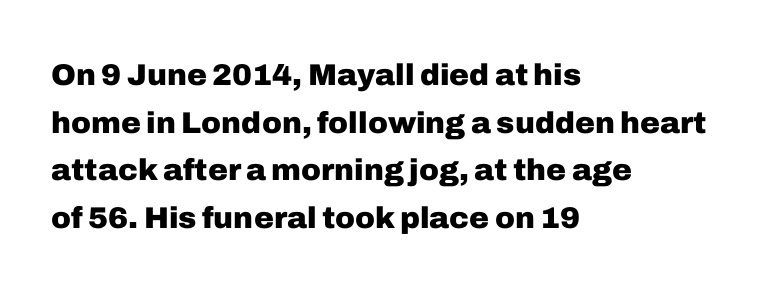
{"serif": "no", "italic": "no", "bold": "yes", "weight": "heavy", "width": "normal", "stroke_contrast": "low", "x_height": "medium", "monospaced": "no", "underline": "no", "align": "left", "line_spacing": "normal", "line_spacing_ratio": 1.59, "letter_spacing": "normal", "letter_spacing_em": 0.0, "glyph_px": 30}
